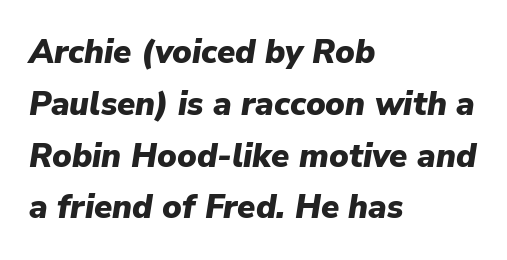
The image shows 33 px heavy type, italic (leaning right); set left-aligned, normal line spacing (1.57x), normal letter spacing, not underlined; low stroke contrast and a medium x-height.
